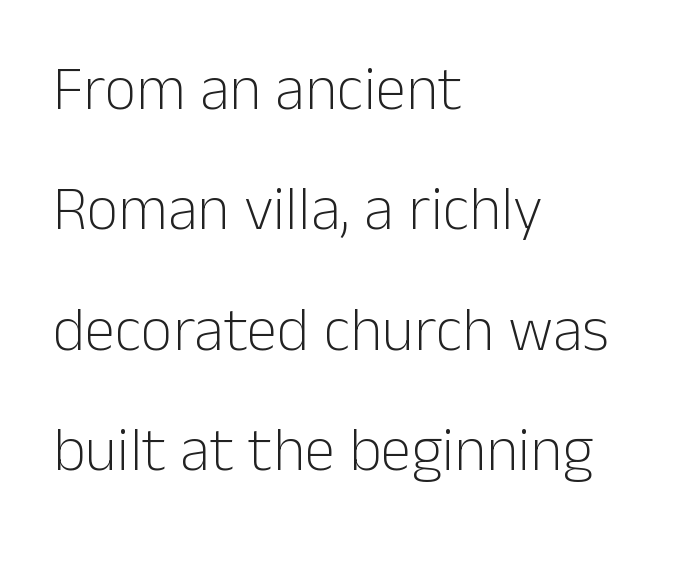
Q: Is the text bold? A: No.
Q: Is the text italic (slanted)? A: No, it is upright.
Q: Is the typeface a serif or a sans-serif typeface? A: Sans-serif.
Q: Is the text underlined? A: No.
Q: How is the paragraph aligned? A: Left-aligned.
Q: Is the spacing between letters normal or unusually wide? A: Normal.
Q: Is the spacing between lines tight, normal or loose? A: Loose.
Q: Width (condensed, normal, or wide)? A: Normal.
Q: Stroke contrast? A: Low.
Q: x-height? A: Medium.
Q: Monospaced? A: No.
